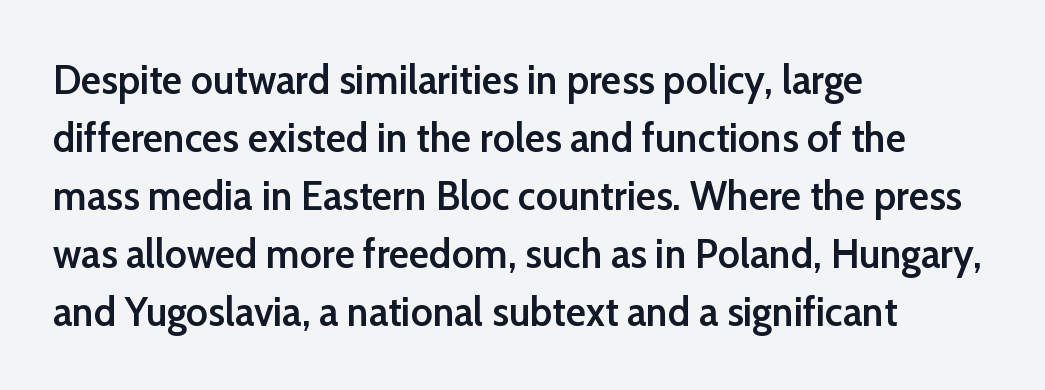
The characters display no serif detailing; their extremities are plain. Alignment: flush left. Unlike italic type, these characters show no tilt at all. The sample has been set in demibold, a notch under bold. Is this a fixed-width face? No — the glyphs have proportional, varying widths.
